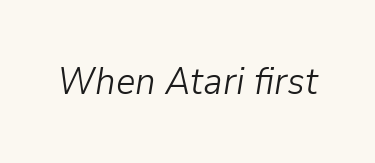
The image shows 38 px light type, italic (leaning right); set normal letter spacing, not underlined; low stroke contrast and a medium x-height.
